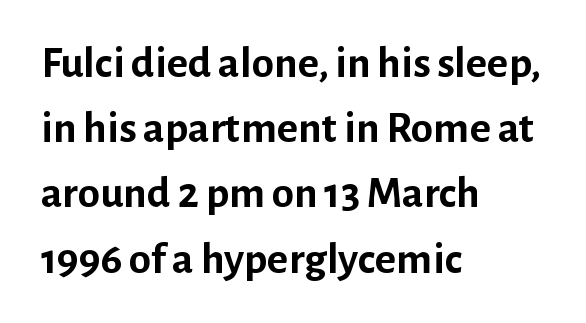
{"serif": "no", "italic": "no", "bold": "yes", "weight": "semibold", "width": "normal", "stroke_contrast": "low", "x_height": "medium", "monospaced": "no", "underline": "no", "align": "left", "line_spacing": "normal", "line_spacing_ratio": 1.45, "letter_spacing": "normal", "letter_spacing_em": 0.0, "glyph_px": 45}
